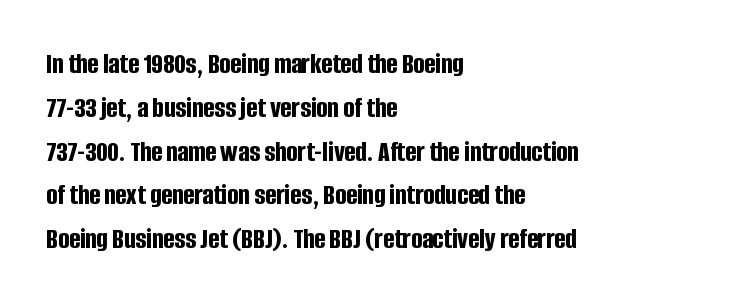
The specimen omits any rule beneath the text block's lines. The specimen reads as upright at a glance. Heavy, bold letterforms. Left-aligned paragraph, ragged on the right. The typeface chosen for these lines omits serifs. Characters follow at the spacing the type designer built in.
